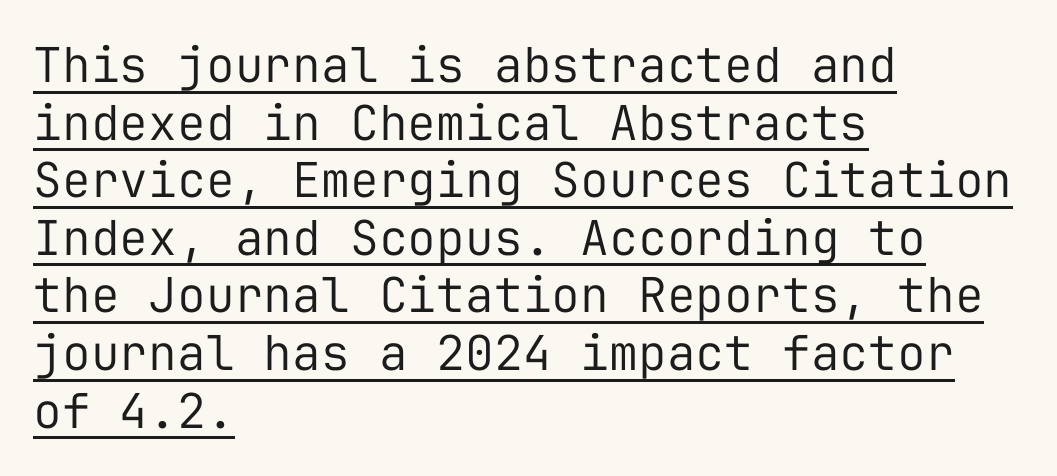
The image shows 48 px regular-weight sans-serif type, upright, monospaced; set left-aligned, line spacing 1.2x, normal letter spacing, underlined; low stroke contrast and a medium x-height.
